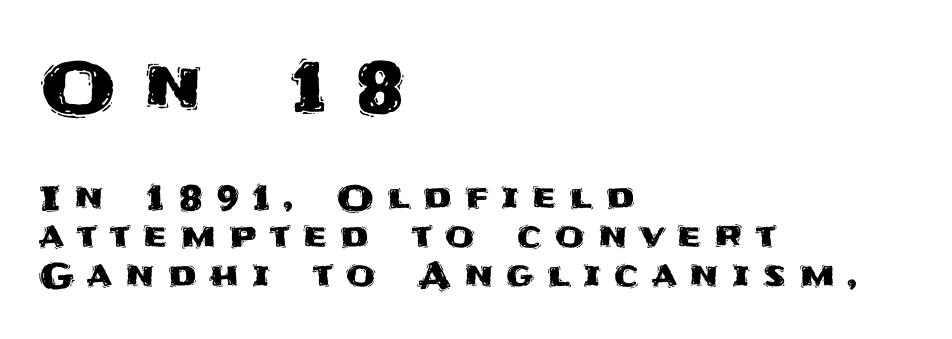
The image shows 69 px sans-serif type, upright; set left-aligned, tight line spacing (1.15x), unusually wide letter spacing (+0.38 em), not underlined; the first (top) block is 2.03x larger; medium stroke contrast and a large x-height.
